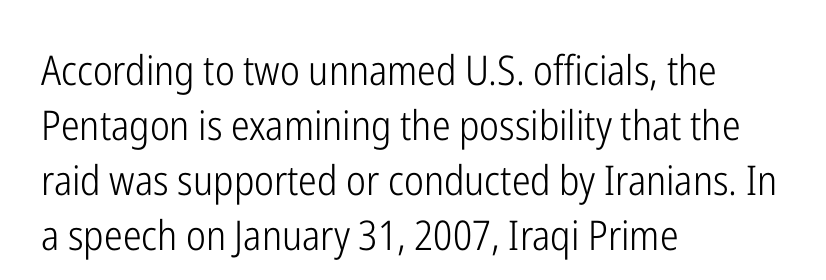
The image shows 41 px light, condensed sans-serif type, upright; set left-aligned, normal line spacing (1.34x), normal letter spacing, not underlined; low stroke contrast and a medium x-height.
